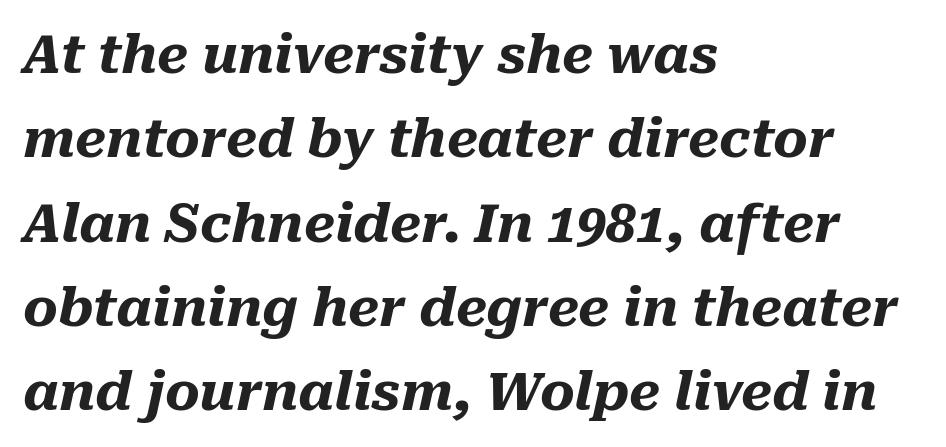
Q: Is the text bold? A: Yes.
Q: Is the text italic (slanted)? A: Yes, it leans right by about 10 degrees.
Q: Is the text underlined? A: No.
Q: How is the paragraph aligned? A: Left-aligned.
Q: Is the spacing between letters normal or unusually wide? A: Normal.
Q: Is the spacing between lines tight, normal or loose? A: Normal.
Q: Width (condensed, normal, or wide)? A: Normal.
Q: Stroke contrast? A: Medium.
Q: x-height? A: Medium.
Q: Monospaced? A: No.
